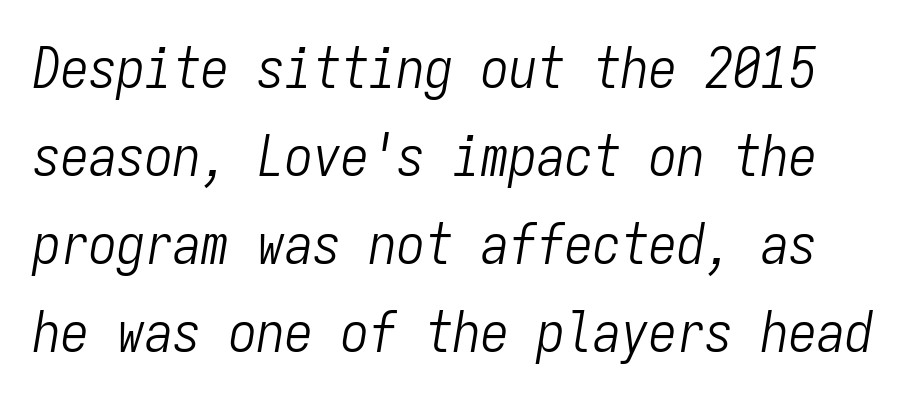
Each letter, wide or thin by design, is forced into the same width here. The characters are drawn with everyday or finer stroke widths. The vertical gap from one line to the next is medium. Nobody touched the tracking dial on this one.
